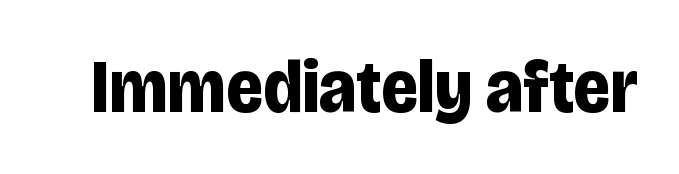
The image shows 76 px bold, condensed sans-serif type, upright; set normal letter spacing, not underlined; low stroke contrast and a large x-height.
